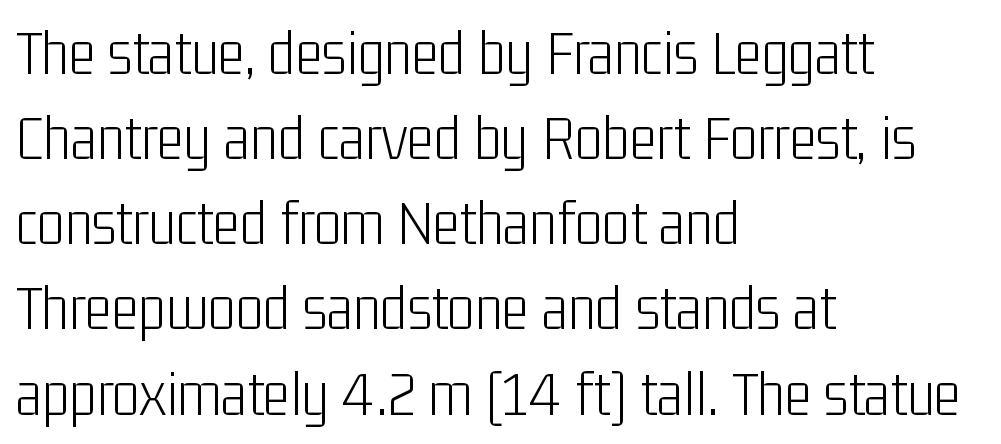
Q: Is the text bold? A: No.
Q: Is the text italic (slanted)? A: No, it is upright.
Q: Is the typeface a serif or a sans-serif typeface? A: Sans-serif.
Q: Is the text underlined? A: No.
Q: How is the paragraph aligned? A: Left-aligned.
Q: Is the spacing between letters normal or unusually wide? A: Normal.
Q: Is the spacing between lines tight, normal or loose? A: Normal.
Q: Width (condensed, normal, or wide)? A: Condensed.
Q: Stroke contrast? A: Low.
Q: x-height? A: Medium.
Q: Monospaced? A: No.
